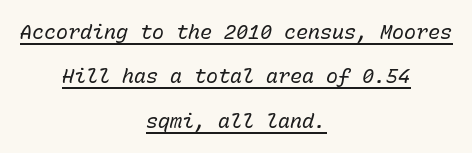
The image shows 20 px text type, italic (leaning right); set centered, loose line spacing (2.22x), normal letter spacing, underlined.
